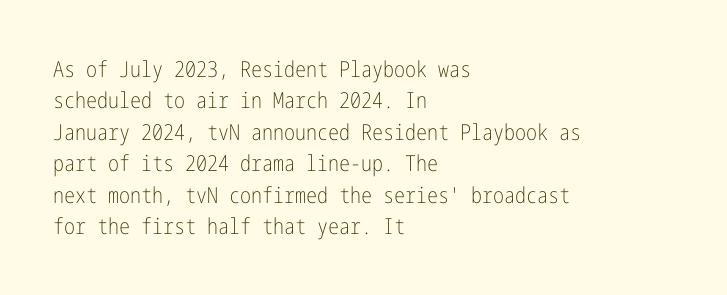
Q: Is the text bold? A: No.
Q: Is the text italic (slanted)? A: No, it is upright.
Q: Is the text underlined? A: No.
Q: How is the paragraph aligned? A: Left-aligned.
Q: Is the spacing between letters normal or unusually wide? A: Normal.
Q: Is the spacing between lines tight, normal or loose? A: Normal.
